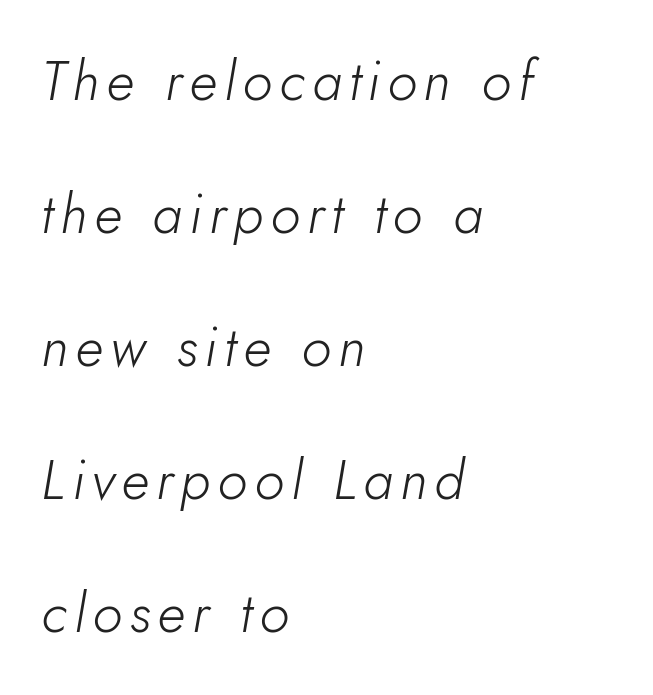
The image shows 55 px light type, italic (leaning right); set left-aligned, loose line spacing (2.42x), not underlined; low stroke contrast and a small x-height.
